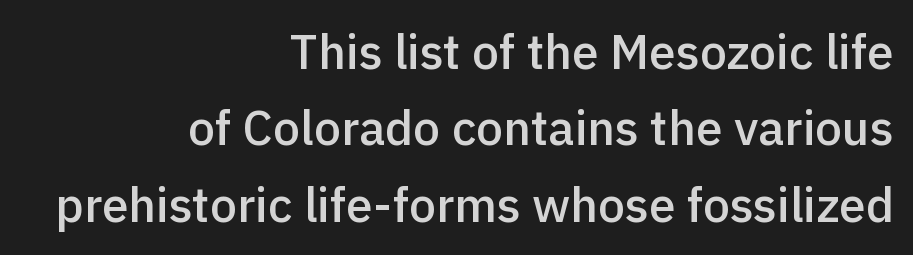
{"serif": "no", "italic": "no", "bold": "semi", "weight": "semibold", "width": "normal", "x_height": "medium", "monospaced": "no", "underline": "no", "align": "right", "line_spacing": "normal", "line_spacing_ratio": 1.59, "letter_spacing": "normal", "letter_spacing_em": 0.0, "glyph_px": 48}
